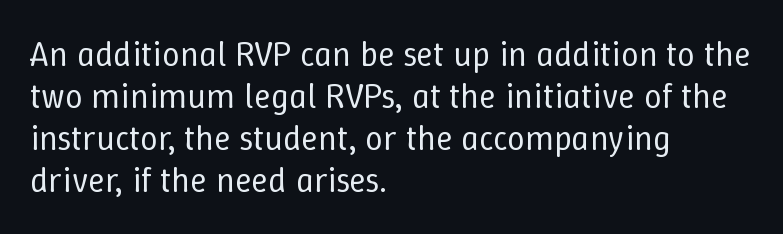
{"italic": "no", "bold": "no", "weight": "regular", "width": "normal", "stroke_contrast": "low", "x_height": "medium", "monospaced": "no", "underline": "no", "align": "left", "line_spacing_ratio": 1.2, "letter_spacing": "normal", "letter_spacing_em": 0.0, "glyph_px": 35}
